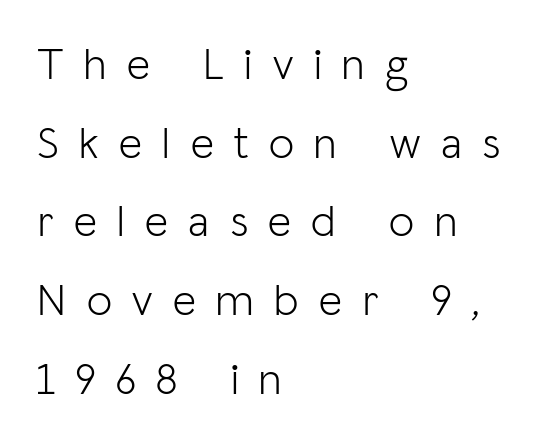
The image shows 45 px light sans-serif type, upright; set left-aligned, line spacing 1.75x, unusually wide letter spacing (+0.46 em), not underlined; low stroke contrast and a medium x-height.
